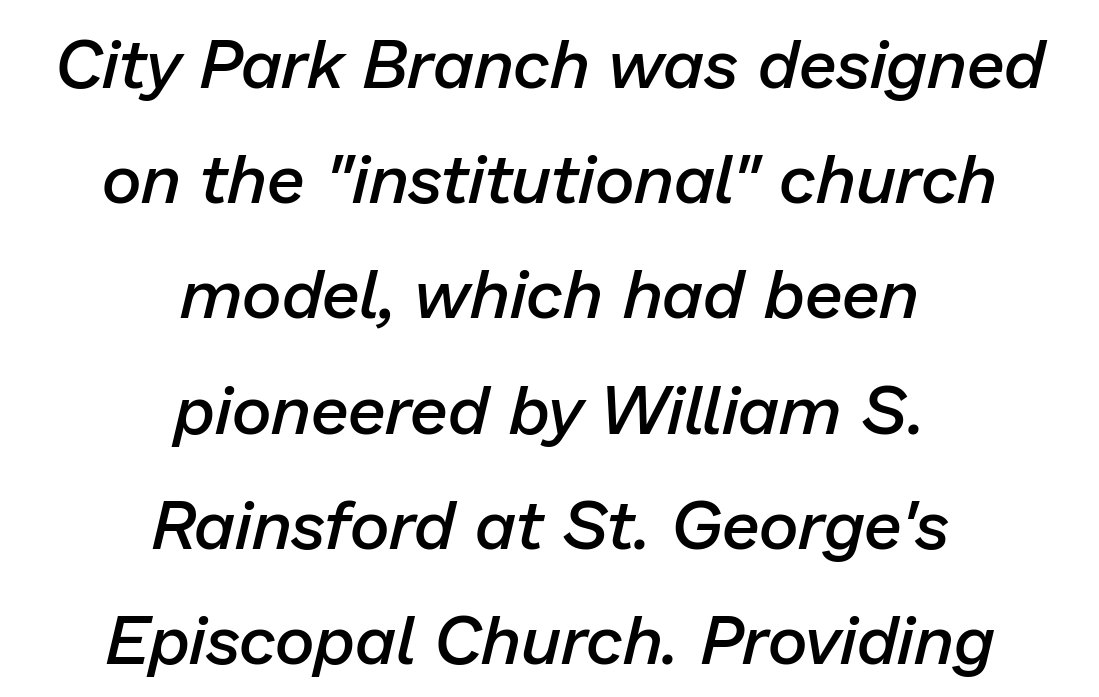
The image shows 69 px semibold type, italic (leaning right); set centered, normal line spacing (1.67x), normal letter spacing, not underlined; low stroke contrast and a medium x-height.
